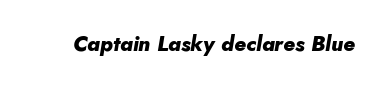
Letters rest on an invisible, unmarked baseline. Between one letter and the next there's only the usual sliver of space. Typographic density is high because the face is bold. When letters slant like this, we call the style italic.
